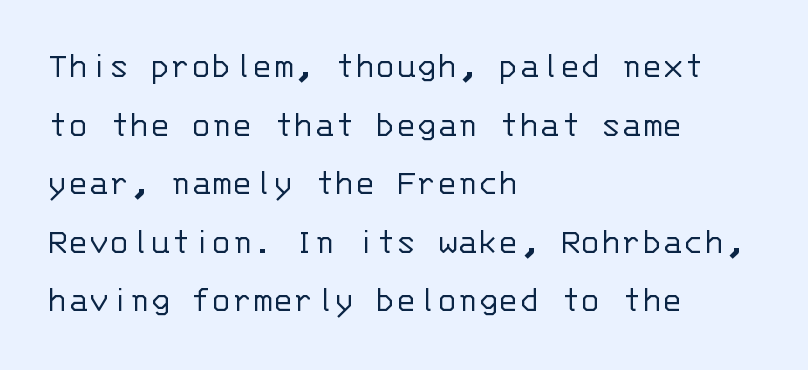
The face used here is monospaced, like something from a code editor. The ragged edge is on the right, which tells us the setting is flush left. The leading is moderate, giving the passage an even texture. Nope, no serifs anywhere on these letters. The gaps between neighbouring characters are ordinary and unremarkable.
